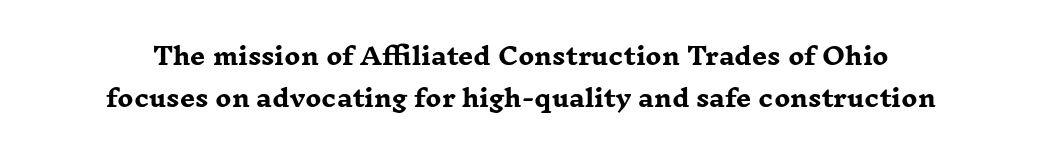
The image shows 24 px bold type, upright; set centered, line spacing 1.77x, normal letter spacing, not underlined.
